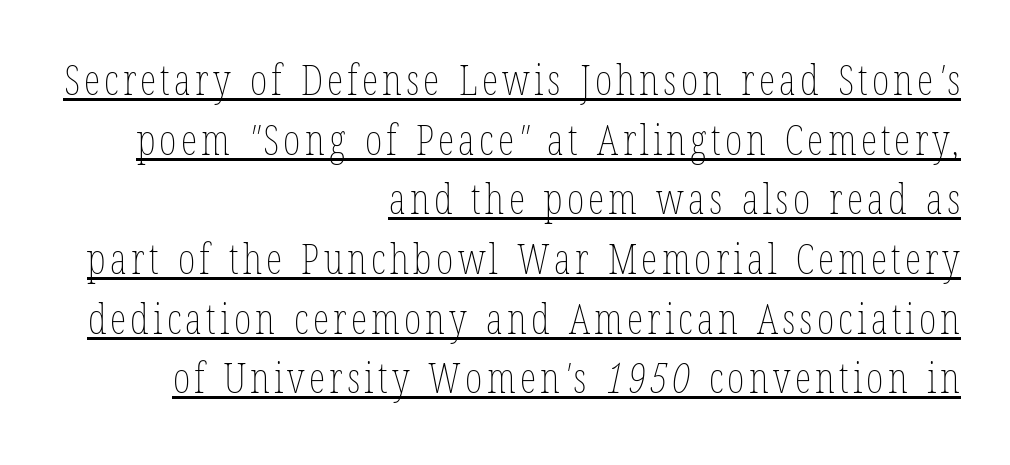
Decoration check: the copy is underlined. Heft: none added — not bold. Quick note: interline space is typical. You could not count columns in this text — the font is proportionally spaced. A student would call this right alignment; a typographer would say flush right, rag left.
